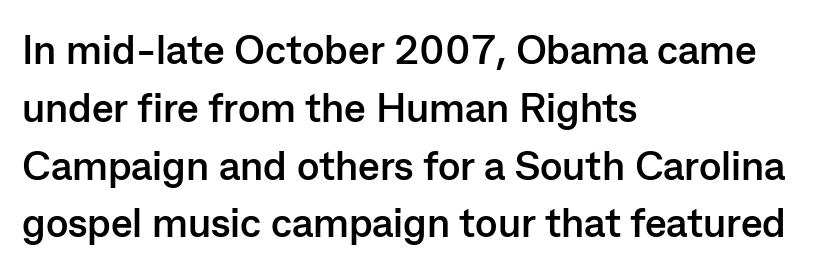
Q: Is the text bold? A: Yes.
Q: Is the text italic (slanted)? A: No, it is upright.
Q: Is the typeface a serif or a sans-serif typeface? A: Sans-serif.
Q: Is the text underlined? A: No.
Q: How is the paragraph aligned? A: Left-aligned.
Q: Is the spacing between letters normal or unusually wide? A: Normal.
Q: Is the spacing between lines tight, normal or loose? A: Normal.
Q: Width (condensed, normal, or wide)? A: Normal.
Q: Stroke contrast? A: Low.
Q: x-height? A: Medium.
Q: Monospaced? A: No.
